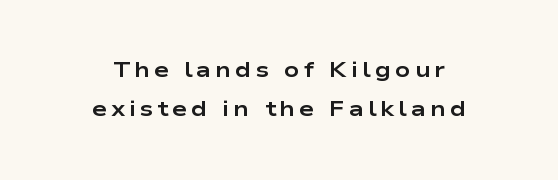
The image shows 21 px bold type, upright; set centered, line spacing 1.88x, unusually wide letter spacing (+0.2 em), not underlined.
